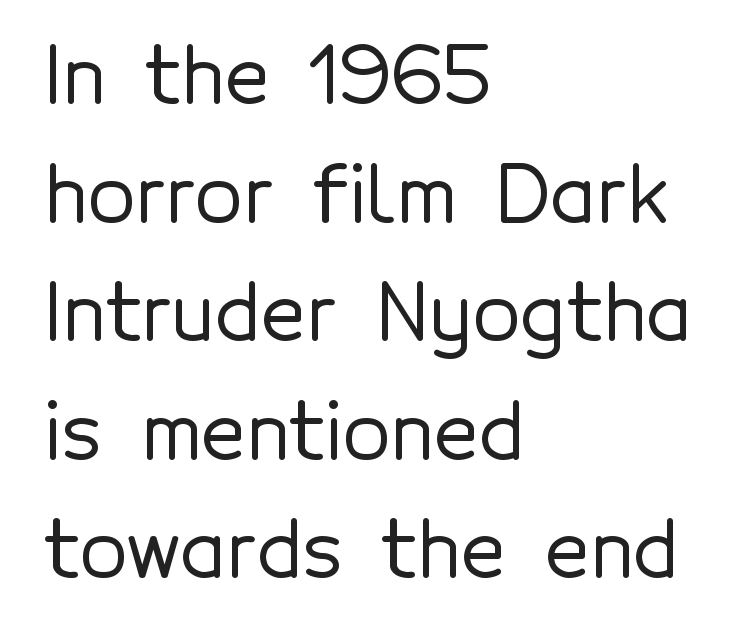
{"serif": "no", "italic": "no", "width": "normal", "x_height": "medium", "monospaced": "no", "underline": "no", "align": "left", "line_spacing": "normal", "line_spacing_ratio": 1.52, "letter_spacing": "normal", "letter_spacing_em": 0.0, "glyph_px": 78}
